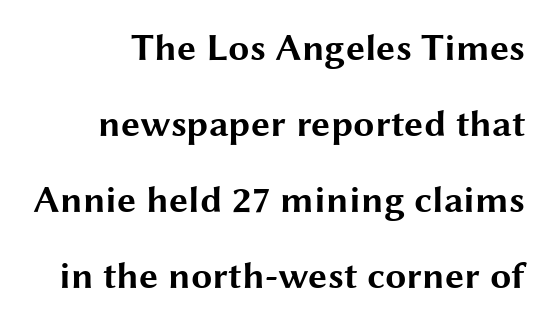
{"serif": "no", "italic": "no", "bold": "yes", "weight": "bold", "width": "wide", "stroke_contrast": "medium", "x_height": "medium", "monospaced": "no", "underline": "no", "line_spacing": "loose", "line_spacing_ratio": 2.0, "letter_spacing": "normal", "letter_spacing_em": 0.0, "glyph_px": 38}
